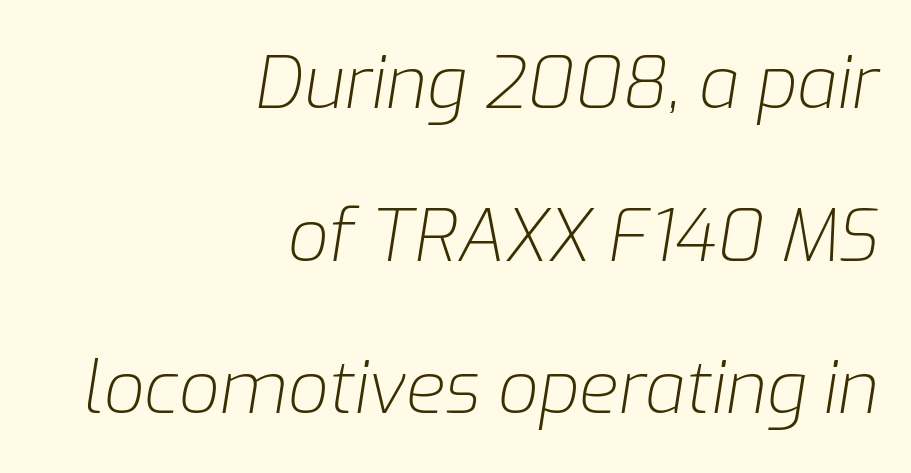
The image shows 72 px light type, italic (leaning right); set right-aligned, loose line spacing (2.12x), normal letter spacing, not underlined; low stroke contrast and a medium x-height.
